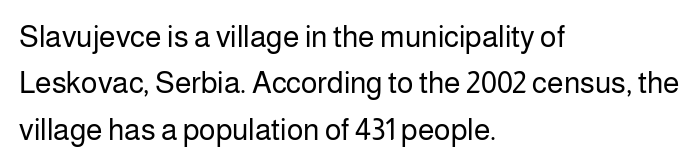
Nope, not italic — everything's standing straight. Alignment: flush left. The area under the type is left untouched. Students, observe: this is what conventionally led text looks like.
